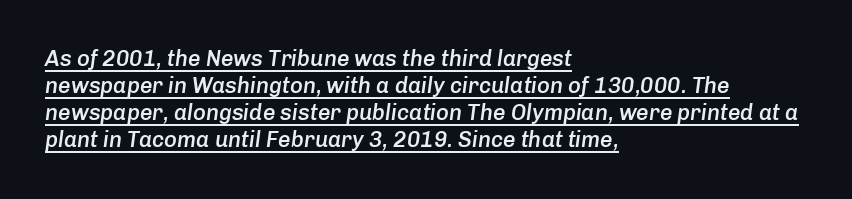
Each line starts at the same left margin while the right side varies. Characters are canted at an angle relative to the baseline's perpendicular. A rule runs beneath these lines of type. Stroke thickness is moderately raised; the sample reads as semibold. Here the glyphs are tracked normally, forming tight word shapes.
